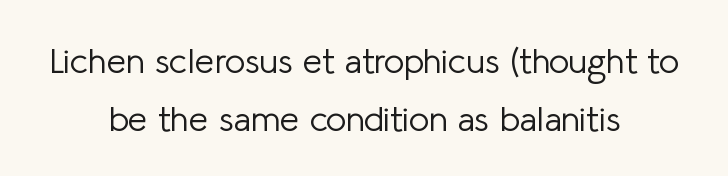
Weight: in the light-to-regular range. The glyphs are unaccompanied by any horizontal stroke below them. Classification — sans serif. Regarding leading, the lines here are spaced in the standard way.
